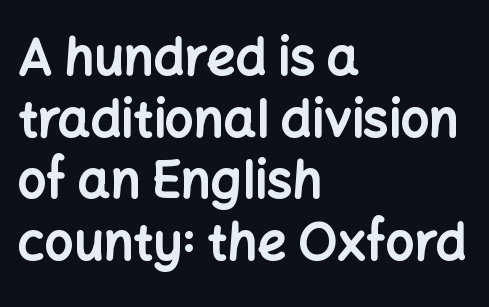
{"serif": "no", "italic": "no", "bold": "yes", "weight": "bold", "width": "normal", "stroke_contrast": "low", "x_height": "medium", "monospaced": "no", "underline": "no", "align": "left", "line_spacing_ratio": 1.21, "letter_spacing": "normal", "letter_spacing_em": 0.0, "glyph_px": 51}
